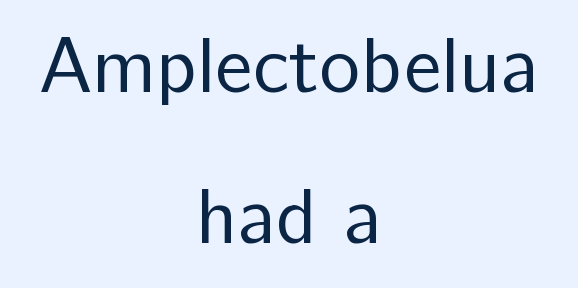
{"serif": "no", "italic": "no", "bold": "no", "weight": "regular", "width": "normal", "stroke_contrast": "low", "x_height": "medium", "monospaced": "no", "underline": "no", "align": "center", "line_spacing": "loose", "line_spacing_ratio": 1.93, "letter_spacing": "normal", "letter_spacing_em": 0.0, "glyph_px": 78}
